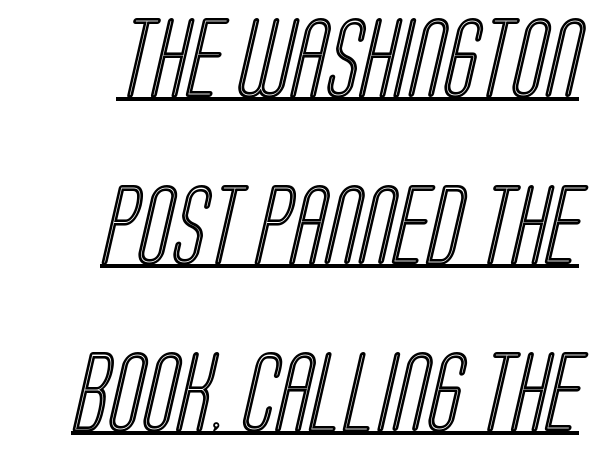
Q: Is the text underlined? A: Yes.
Q: Is the spacing between letters normal or unusually wide? A: Normal.
Q: Is the spacing between lines tight, normal or loose? A: Loose.
Q: Width (condensed, normal, or wide)? A: Condensed.
Q: x-height? A: Large.
Q: Monospaced? A: No.
